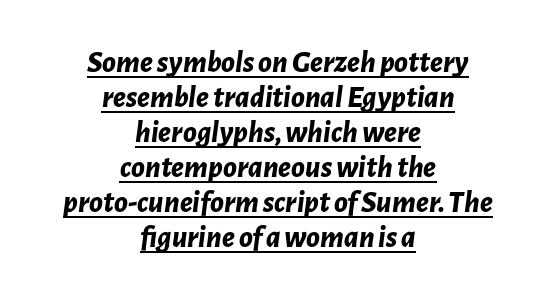
Q: Is the text bold? A: Yes.
Q: Is the text italic (slanted)? A: Yes, it leans right by about 7 degrees.
Q: Is the text underlined? A: Yes.
Q: How is the paragraph aligned? A: Centered.
Q: Is the spacing between letters normal or unusually wide? A: Normal.
Q: Is the spacing between lines tight, normal or loose? A: Tight.
Q: Width (condensed, normal, or wide)? A: Normal.
Q: Stroke contrast? A: Low.
Q: x-height? A: Medium.
Q: Monospaced? A: No.
